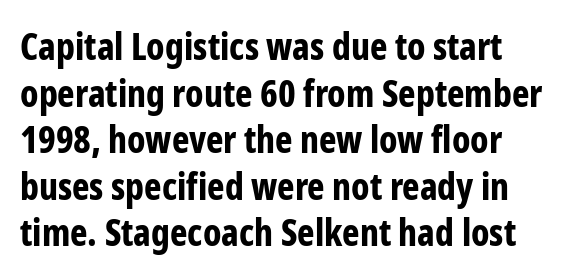
The letters carry no serifs — their stems end cleanly without finishing strokes. The block of text has a typical density, with ordinary space between rows. Each letter keeps its own natural width here, so spacing adapts to shape. The passage shown is not underscored anywhere. Strokes here are thick enough to call this a true bold. Here the glyphs are tracked normally, forming tight word shapes.
